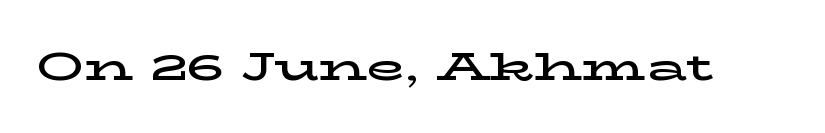
{"serif": "yes", "italic": "no", "width": "wide", "stroke_contrast": "low", "x_height": "medium", "monospaced": "no", "underline": "no", "letter_spacing": "normal", "letter_spacing_em": 0.0, "glyph_px": 39}
